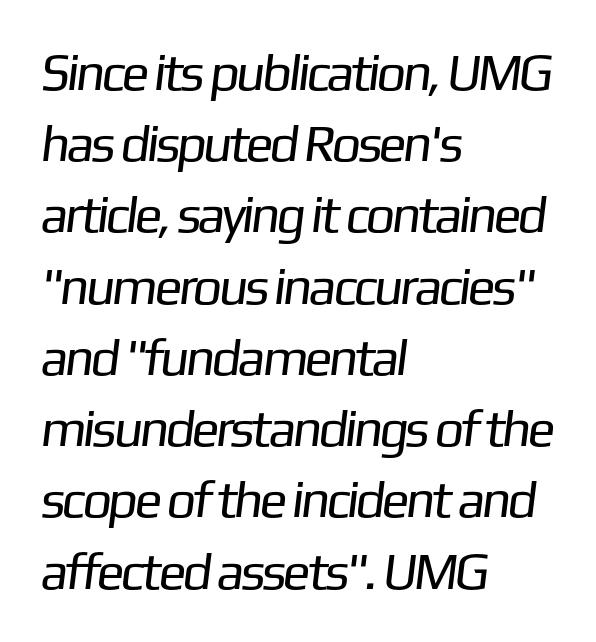
Spacing between characters is what you'd get straight out of the box. The weight tops out at a normal text grade. The zone under the glyphs is completely vacant. In terms of letterform style, serifs are entirely absent.
